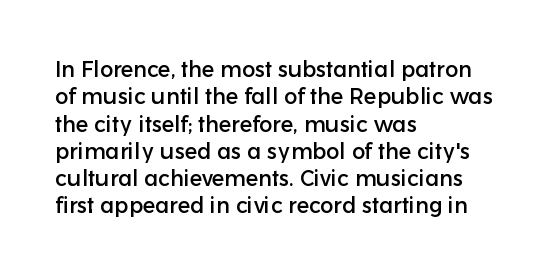
The lines are quadded left. Bare-footed words on every line. Notice how the stems are strictly vertical — no italics here. The gaps between neighbouring characters are ordinary and unremarkable.
